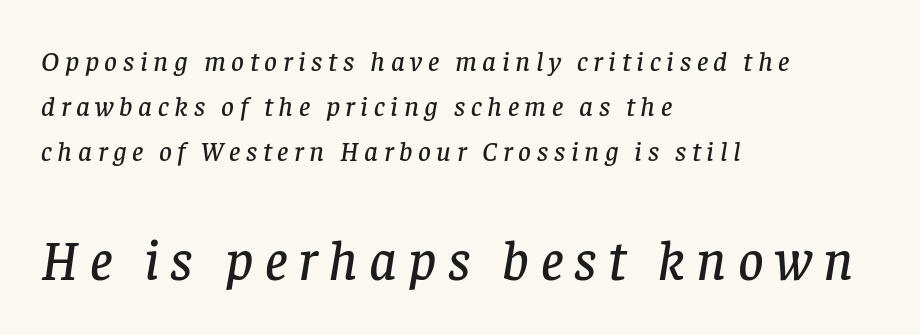
The image shows 56 px serif type, italic (leaning right); set left-aligned, normal line spacing (1.61x), unusually wide letter spacing (+0.2 em), not underlined; the second (bottom) block is 2.0x larger; low stroke contrast and a large x-height.
